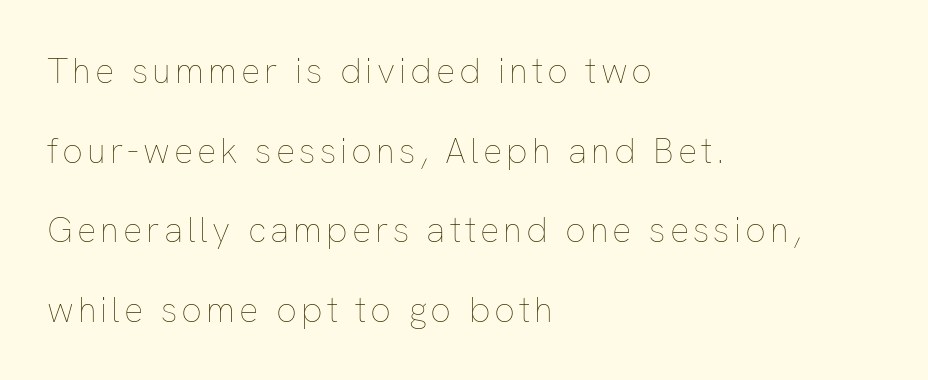
{"italic": "no", "bold": "no", "weight": "thin", "width": "normal", "stroke_contrast": "low", "x_height": "medium", "monospaced": "no", "underline": "no", "align": "left", "line_spacing": "loose", "line_spacing_ratio": 2.21, "glyph_px": 36}
